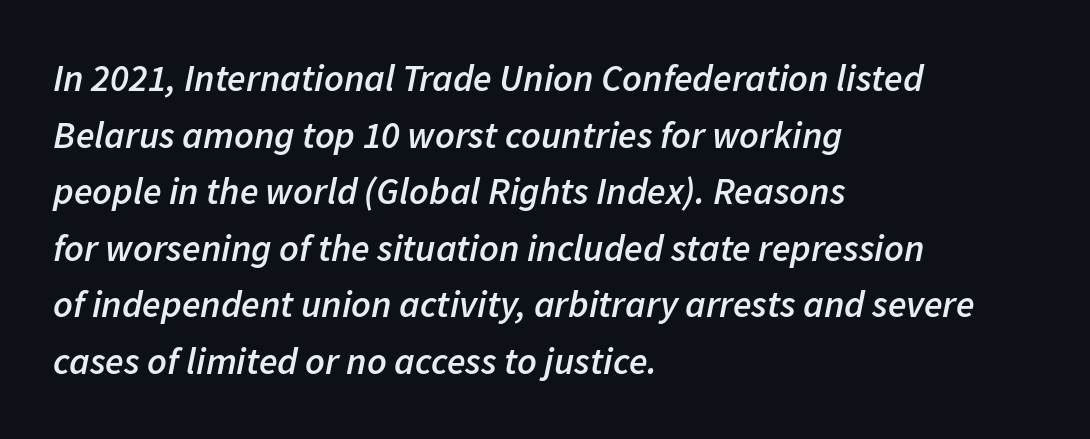
In terms of leading, this rendering sits right in the middle. The characters look somewhat weighty, a semibold short of true bold. Is this a fixed-width face? No — the glyphs have proportional, varying widths. Inter-character spacing is left at the font's built-in metrics. Descender tails drop into unmarked territory.
